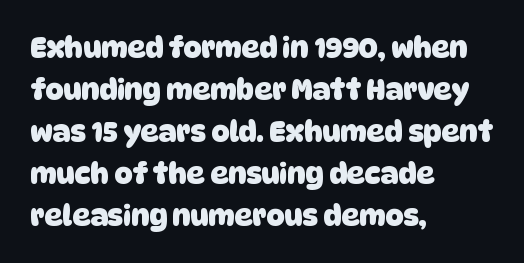
The image shows 28 px heavy sans-serif type; set left-aligned, normal line spacing (1.5x), normal letter spacing, not underlined; low stroke contrast and a large x-height.
